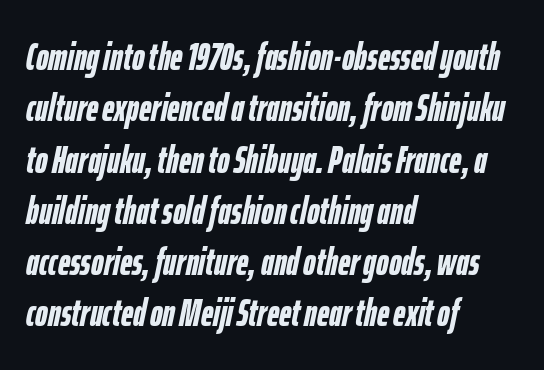
{"italic": "yes", "lean": "right", "slant_degrees": 12, "bold": "yes", "weight": "semibold", "width": "condensed", "stroke_contrast": "low", "x_height": "medium", "monospaced": "no", "underline": "no", "align": "left", "line_spacing": "normal", "line_spacing_ratio": 1.35, "letter_spacing": "normal", "letter_spacing_em": 0.0, "glyph_px": 38}
